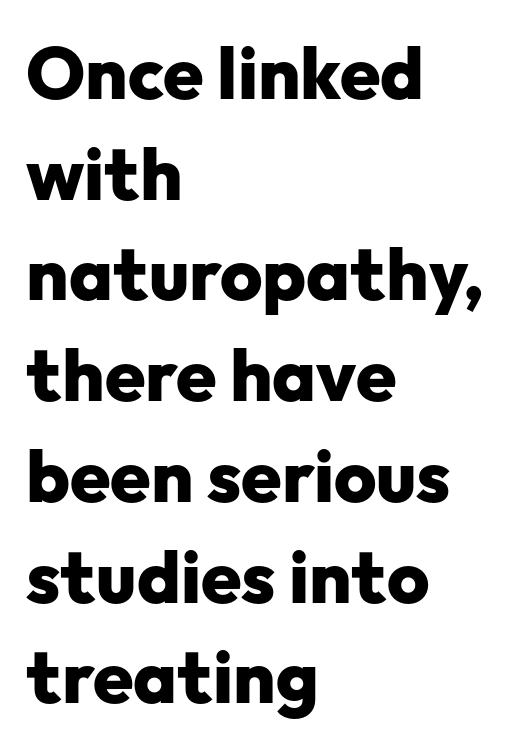
The image shows 73 px heavy sans-serif type, upright; set left-aligned, normal line spacing (1.38x), normal letter spacing, not underlined; low stroke contrast and a medium x-height.
